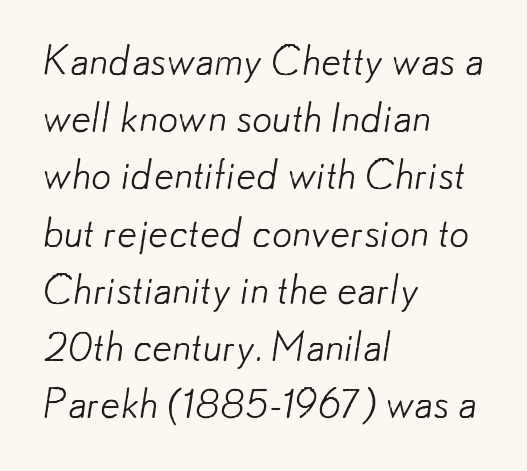
Look at the bottom of the vertical strokes: they stop flat, with no serifs. Think of a printed novel: that variable character pitch is what you see here. Is there much room between lines? A standard amount, neither cramped nor airy. Tracking here is standard; glyphs follow each other at the usual distance. The lines are quadded left.
